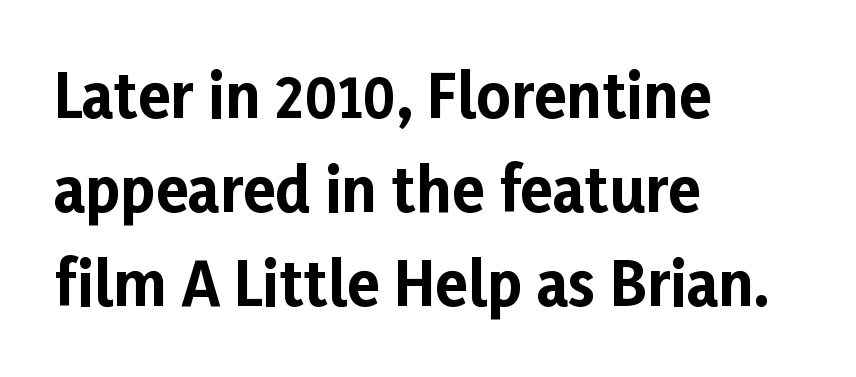
{"serif": "no", "italic": "no", "bold": "yes", "weight": "bold", "width": "normal", "stroke_contrast": "low", "x_height": "medium", "monospaced": "no", "underline": "no", "align": "left", "line_spacing": "normal", "line_spacing_ratio": 1.57, "letter_spacing": "normal", "letter_spacing_em": 0.0, "glyph_px": 60}
